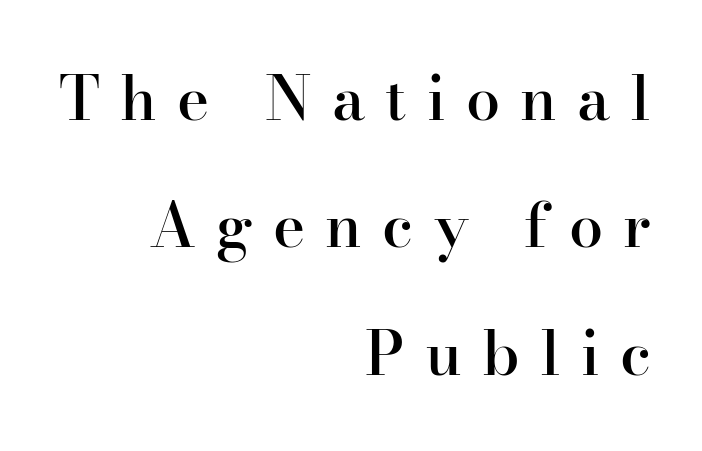
The image shows 61 px semibold serif type, upright; set right-aligned, loose line spacing (2.09x), unusually wide letter spacing (+0.33 em), not underlined; high stroke contrast and a small x-height.
